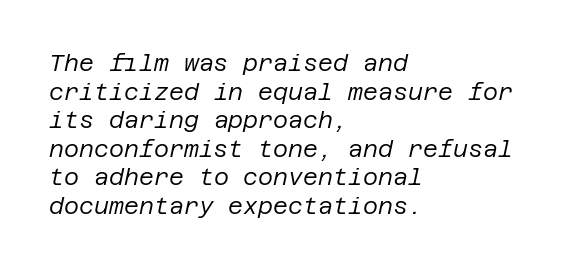
{"italic": "yes", "lean": "right", "slant_degrees": 12, "bold": "no", "underline": "no", "align": "left", "line_spacing_ratio": 1.24, "letter_spacing": "normal", "letter_spacing_em": 0.0, "glyph_px": 23}
